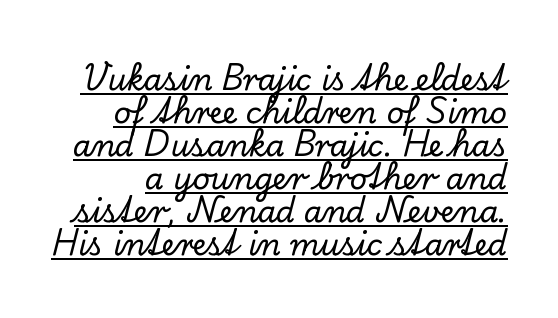
Q: Is the text italic (slanted)? A: Yes.
Q: Is the typeface a serif or a sans-serif typeface? A: Serif.
Q: Is the text underlined? A: Yes.
Q: Is the spacing between letters normal or unusually wide? A: Normal.
Q: Is the spacing between lines tight, normal or loose? A: Tight.
Q: Width (condensed, normal, or wide)? A: Normal.
Q: Stroke contrast? A: Low.
Q: x-height? A: Small.
Q: Monospaced? A: No.
